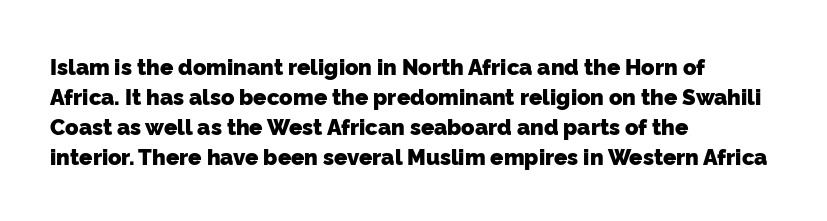
The image shows 22 px bold type; set left-aligned, normal line spacing (1.36x), normal letter spacing, not underlined.
